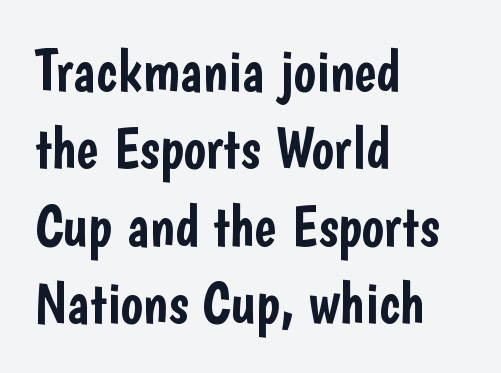
Q: Is the text italic (slanted)? A: No, it is upright.
Q: Is the typeface a serif or a sans-serif typeface? A: Sans-serif.
Q: Is the text underlined? A: No.
Q: How is the paragraph aligned? A: Left-aligned.
Q: Is the spacing between letters normal or unusually wide? A: Normal.
Q: Is the spacing between lines tight, normal or loose? A: Normal.
Q: Width (condensed, normal, or wide)? A: Condensed.
Q: Stroke contrast? A: Low.
Q: x-height? A: Medium.
Q: Monospaced? A: No.
